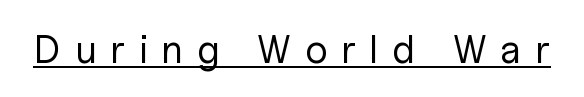
The image shows 40 px regular-weight sans-serif type, upright; set unusually wide letter spacing (+0.34 em), underlined; low stroke contrast and a medium x-height.
